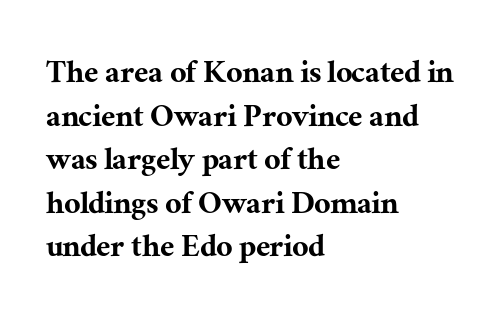
{"serif": "yes", "italic": "no", "width": "normal", "stroke_contrast": "medium", "x_height": "medium", "monospaced": "no", "underline": "no", "align": "left", "line_spacing_ratio": 1.21, "letter_spacing": "normal", "letter_spacing_em": 0.0, "glyph_px": 36}
